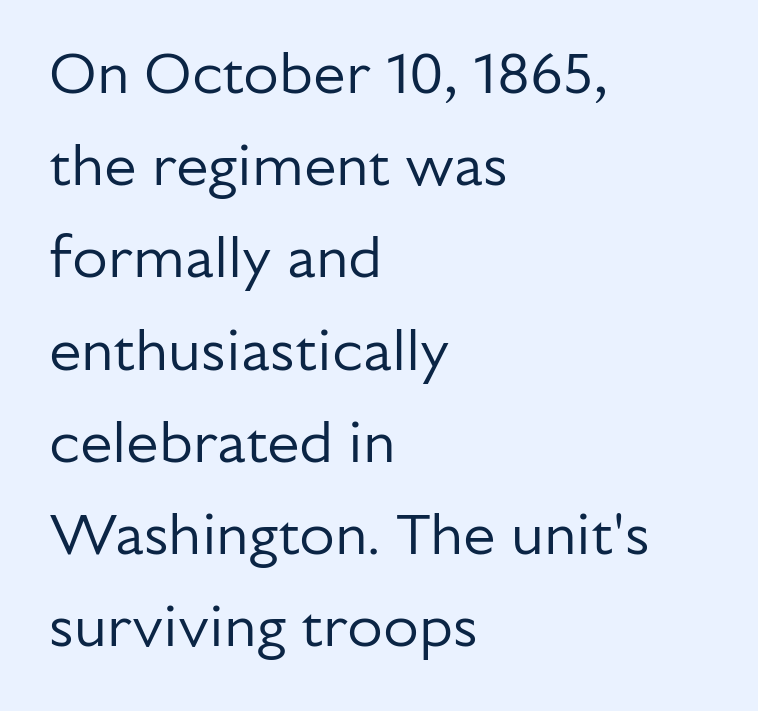
Does the copy run flush right? No — it runs flush left. The letters stand straight up with perfectly vertical stems. Do the characters align in a grid? No, the font is proportional. Bold? No — there's no thickening of the strokes. The face used here is a sans, in the tradition of grotesques and geometrics. No extra tracking has been applied to these lines.
